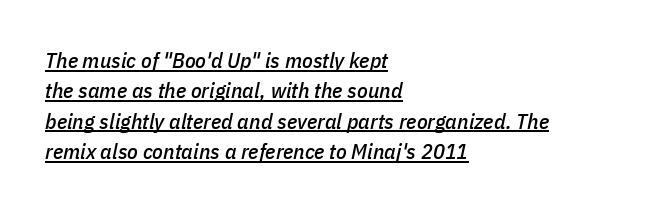
The image shows 22 px text type, italic (leaning right); set left-aligned, normal line spacing (1.38x), normal letter spacing, underlined.
